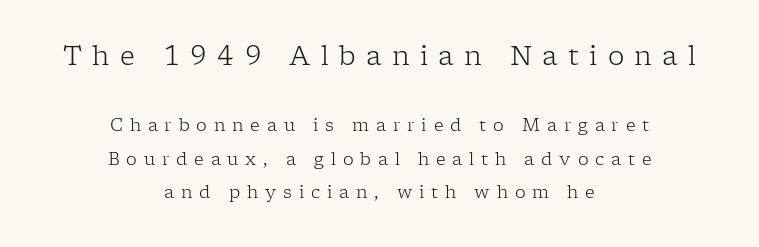
Q: Is the text bold? A: No.
Q: Is the text italic (slanted)? A: No, it is upright.
Q: Is the text underlined? A: No.
Q: How is the paragraph aligned? A: Centered.
Q: Is the spacing between letters normal or unusually wide? A: Unusually wide.
Q: Is the spacing between lines tight, normal or loose? A: Loose.
Q: Which block of text is set in a larger size, the first (top) or the second (bottom)? A: The first (top) one.
